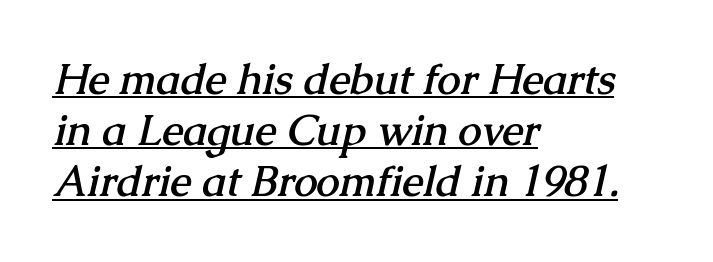
The image shows 42 px semibold serif type; set left-aligned, line spacing 1.22x, normal letter spacing, underlined; medium stroke contrast and a medium x-height.
